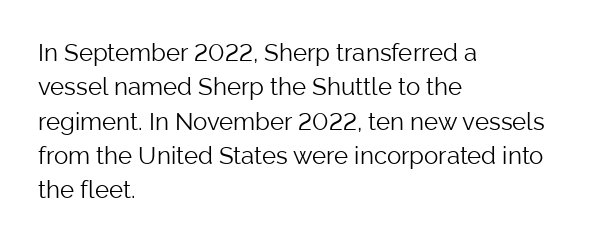
Vertical stems look standard width or narrower in stroke. Default kerning and tracking; the words read as compact shapes. These lines are set flush left with a ragged right edge. The baseline area is clear.
